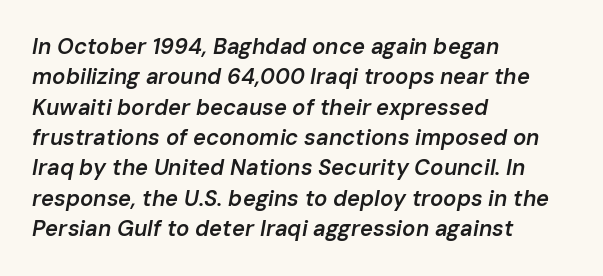
The image shows 22 px text type, italic (leaning right); set left-aligned, normal line spacing (1.38x), normal letter spacing, not underlined.
